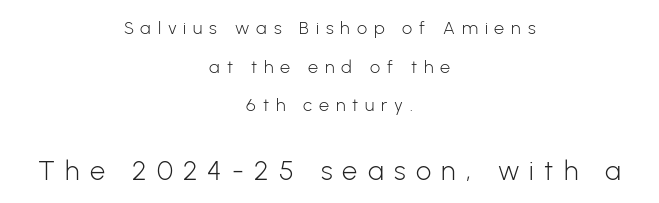
The later block is typeset at a bigger size than the earlier block. Underlining? Definitely not there. Italic: no, the glyphs are upright roman. Letters have the restrained weight of plain body copy at most. Spacing between characters has been opened up far beyond the box default. The designer dialed line spacing up above the default.
